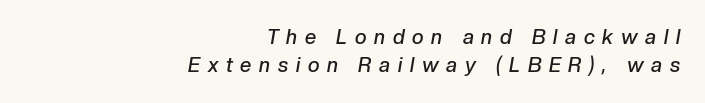
The image shows 20 px text type, italic (leaning right); set right-aligned, normal line spacing (1.41x), unusually wide letter spacing (+0.39 em), not underlined.
